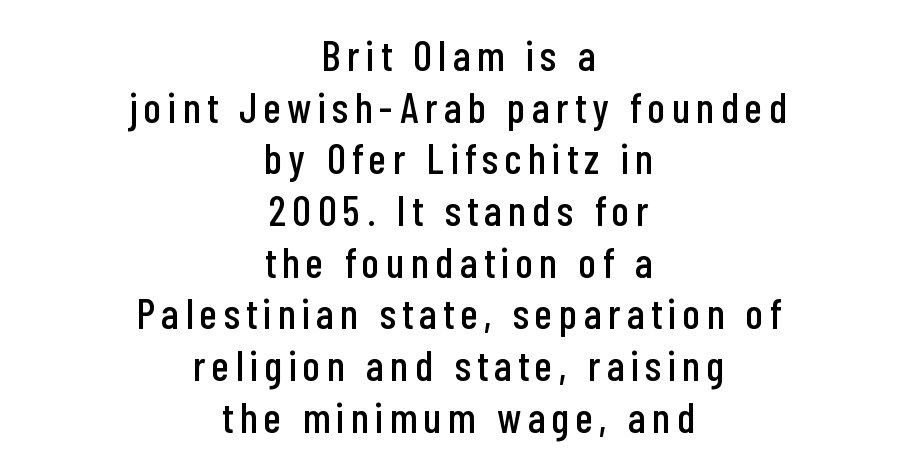
The image shows 42 px condensed sans-serif type, upright; set centered, line spacing 1.23x, not underlined; low stroke contrast and a medium x-height.
